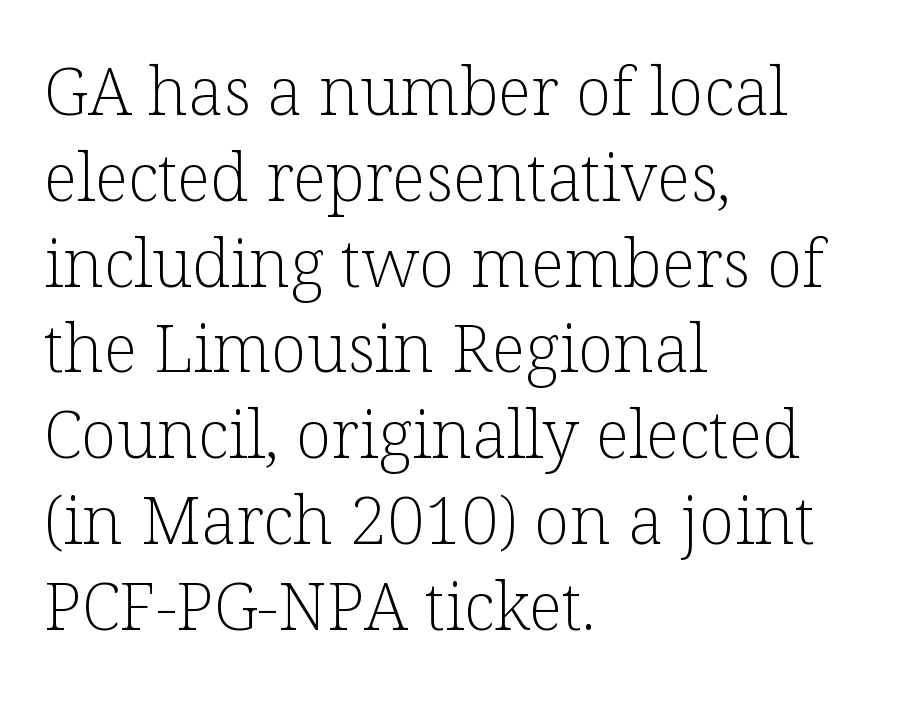
Q: Is the text bold? A: No.
Q: Is the text italic (slanted)? A: No, it is upright.
Q: Is the typeface a serif or a sans-serif typeface? A: Serif.
Q: Is the text underlined? A: No.
Q: How is the paragraph aligned? A: Left-aligned.
Q: Is the spacing between letters normal or unusually wide? A: Normal.
Q: Is the spacing between lines tight, normal or loose? A: Normal.
Q: Width (condensed, normal, or wide)? A: Normal.
Q: Stroke contrast? A: Low.
Q: x-height? A: Medium.
Q: Monospaced? A: No.
